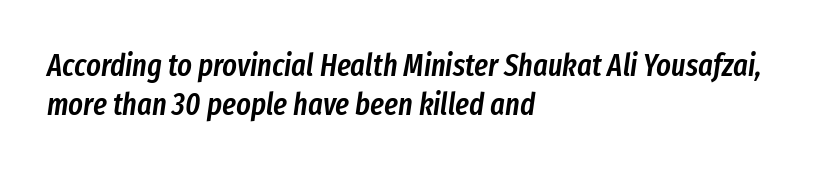
The image shows 31 px semibold, condensed type, italic (leaning right); set left-aligned, normal line spacing (1.26x), normal letter spacing, not underlined; low stroke contrast and a medium x-height.
